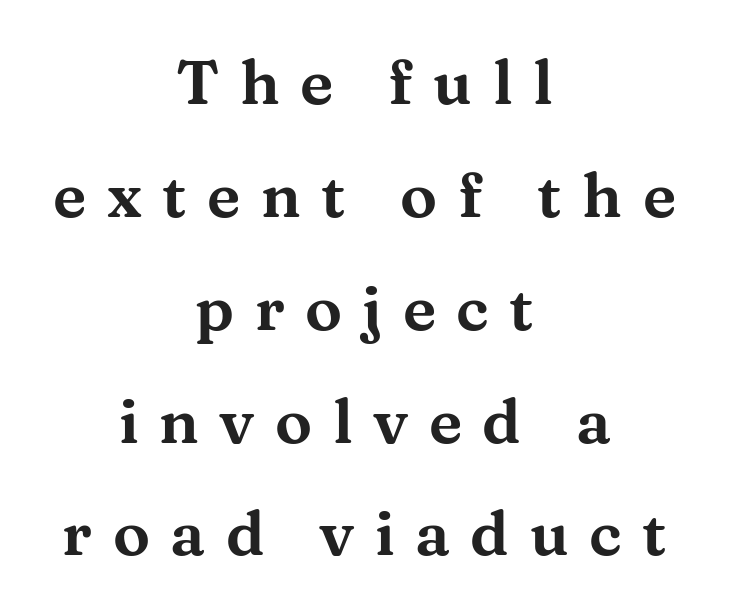
{"serif": "yes", "italic": "no", "width": "wide", "stroke_contrast": "medium", "x_height": "medium", "monospaced": "no", "underline": "no", "align": "center", "line_spacing_ratio": 1.82, "letter_spacing": "wide", "letter_spacing_em": 0.33, "glyph_px": 62}
